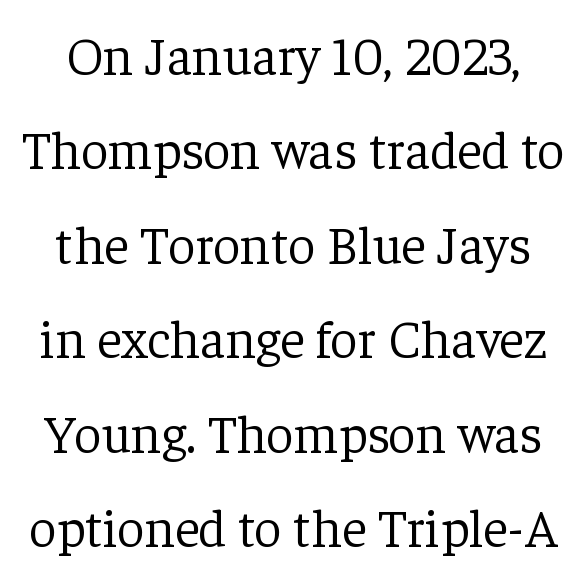
{"serif": "yes", "italic": "no", "bold": "no", "weight": "light", "width": "normal", "stroke_contrast": "low", "x_height": "medium", "monospaced": "no", "underline": "no", "line_spacing_ratio": 1.75, "letter_spacing": "normal", "letter_spacing_em": 0.0, "glyph_px": 54}
